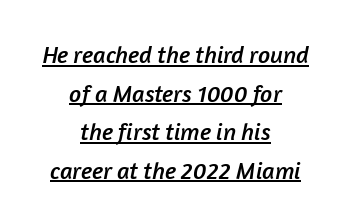
Q: Is the text underlined? A: Yes.
Q: How is the paragraph aligned? A: Centered.
Q: Is the spacing between letters normal or unusually wide? A: Normal.
Q: Is the spacing between lines tight, normal or loose? A: Normal.
